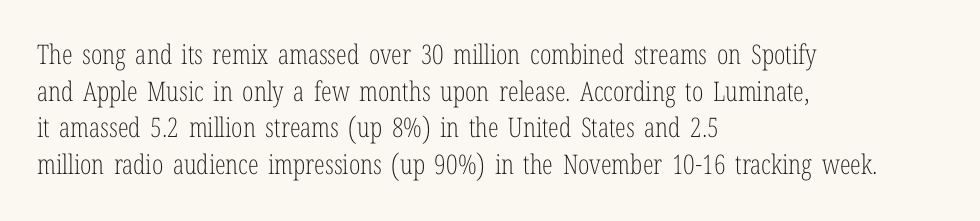
Reading down the block, your eye returns to a fixed left position each line. Do the letters lean? They stand straight. The strip under each line holds only bare page. Bold? No — there's no thickening of the strokes. Line spacing here is normal. Glyph-to-glyph distance matches everyday printed text.
